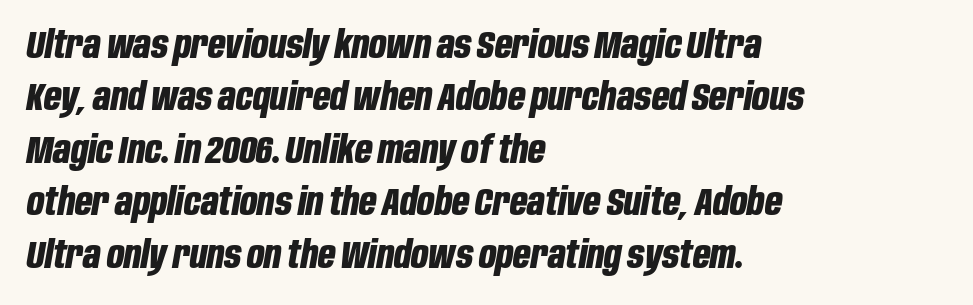
Q: Is the text bold? A: Yes.
Q: Is the text italic (slanted)? A: Yes, it leans right by about 10 degrees.
Q: Is the text underlined? A: No.
Q: How is the paragraph aligned? A: Left-aligned.
Q: Is the spacing between letters normal or unusually wide? A: Normal.
Q: Is the spacing between lines tight, normal or loose? A: Normal.
Q: Width (condensed, normal, or wide)? A: Condensed.
Q: Stroke contrast? A: Low.
Q: x-height? A: Large.
Q: Monospaced? A: No.
